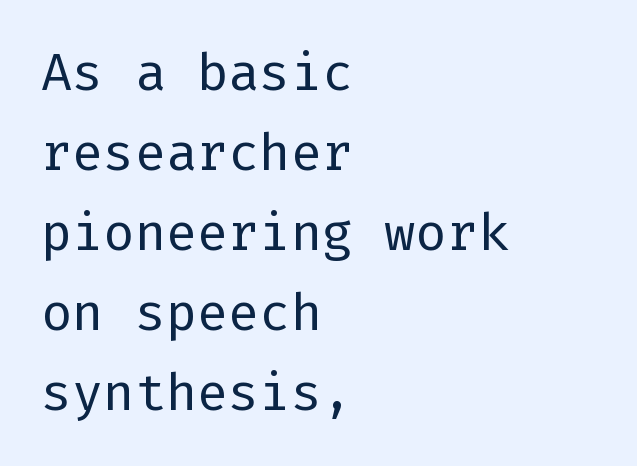
{"serif": "no", "italic": "no", "bold": "no", "weight": "regular", "width": "normal", "stroke_contrast": "low", "x_height": "medium", "underline": "no", "align": "left", "line_spacing": "normal", "line_spacing_ratio": 1.54, "letter_spacing": "normal", "letter_spacing_em": 0.0, "glyph_px": 52}
